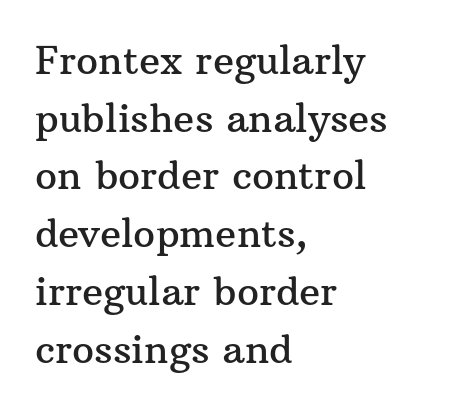
The image shows 39 px serif type, upright; set left-aligned, normal line spacing (1.48x), normal letter spacing, not underlined; medium stroke contrast and a medium x-height.
